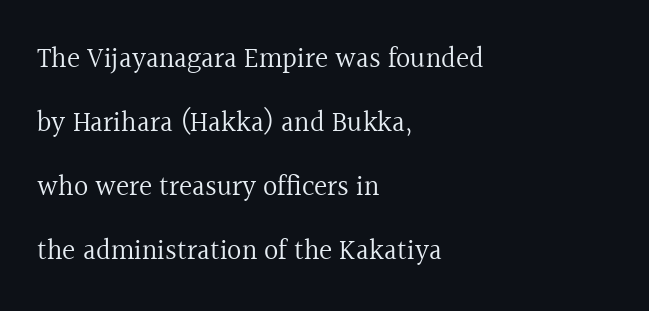
A student would call this left alignment; a typographer would say flush left, rag right. Each new line begins a long way beneath the previous one. Letters rest on an invisible, unmarked baseline. Unbolded letterforms with no extra heft. The font's upright variant was chosen for this text. The type is set solid horizontally, with unmodified tracking.
